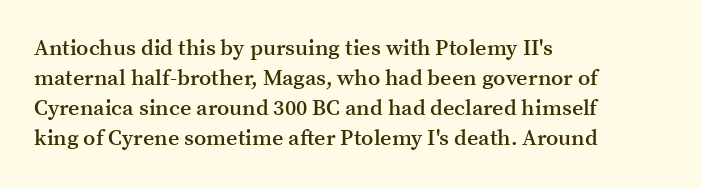
The rows are spaced the way most documents space them. Default kerning and tracking; the words read as compact shapes. Reading down the block, your eye returns to a fixed left position each line. The lettering stays uniformly vertical, giving the passage a roman look. Set as a demibold, roughly 600 on the weight scale.
